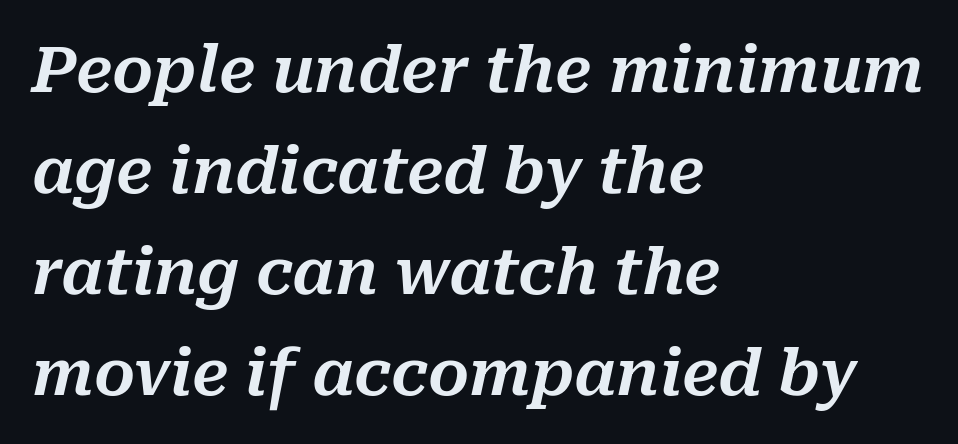
Decoration check: the copy has no underline. Each letter keeps its own natural width here, so spacing adapts to shape. The rendering keeps characters at their native spacing. The block of text has a typical density, with ordinary space between rows. Casual observation: everything's shoved over to the left. It's the slanting kind of type.
